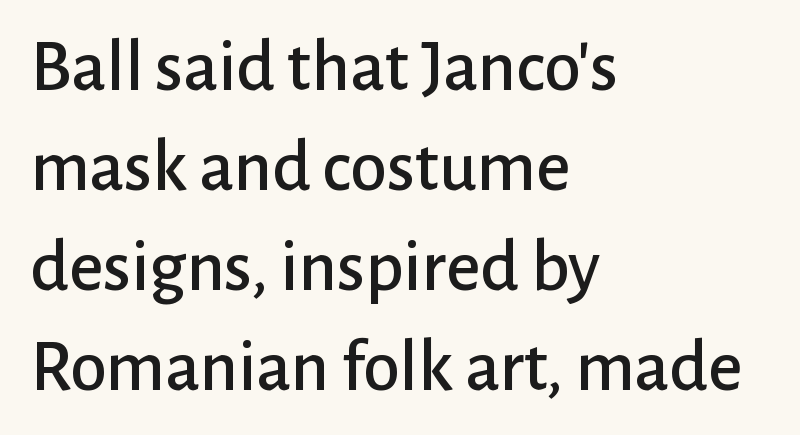
Spacing between characters is what you'd get straight out of the box. The characters display no serif detailing; their extremities are plain. The passage shown is typed in a proportional face where columns would drift. A clean baseline with only descenders dipping below it. You can tell it's not italic because the verticals are truly vertical.
